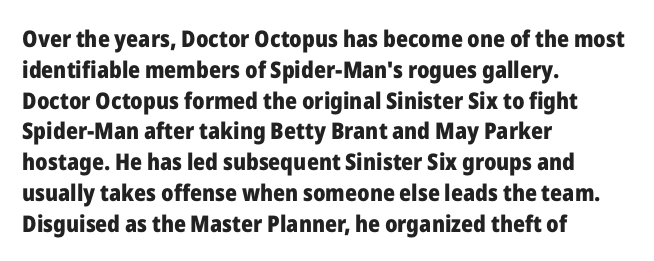
{"italic": "no", "bold": "yes", "underline": "no", "align": "left", "line_spacing": "normal", "line_spacing_ratio": 1.34, "letter_spacing": "normal", "letter_spacing_em": 0.0, "glyph_px": 23}
